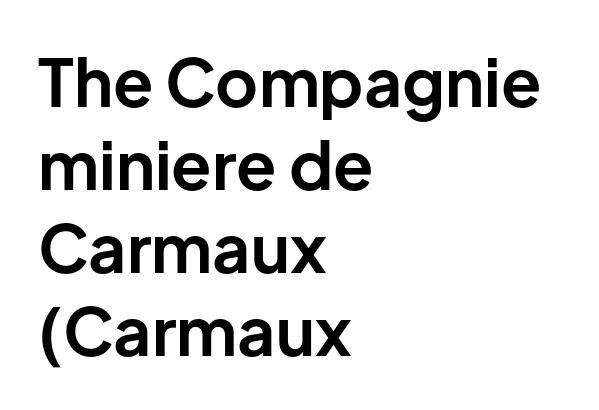
Think of a printed novel: that variable character pitch is what you see here. Ordinary non-slanted type is in use. One glance says typical: line gaps are just what's usual. No word sits above an underline. Thick stems and heavy bowls — unmistakably bold. Classification — sans serif.
